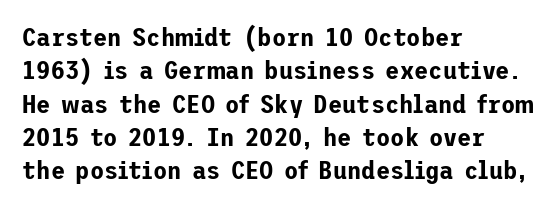
The image shows 26 px text type, upright; set left-aligned, normal line spacing (1.28x), normal letter spacing, not underlined.
